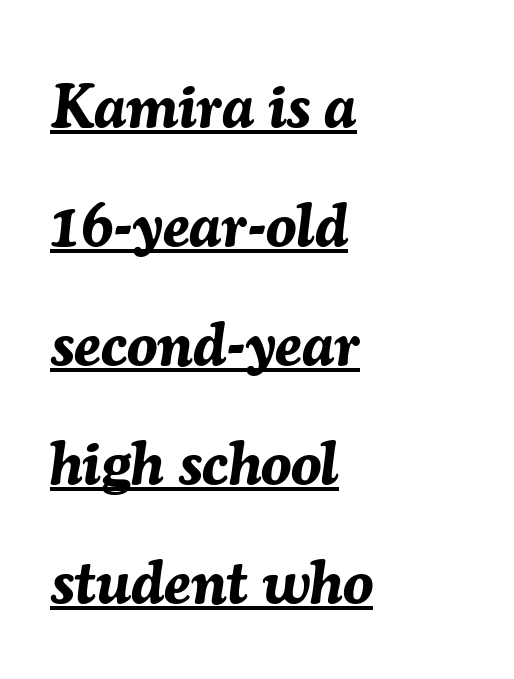
Underlining? Definitely there. Posture: slanted. Chunky letters — that's bold for sure. Compared with typical body copy, the letter spacing here is the same. Baseline-to-baseline distance is far greater than the letter height.
